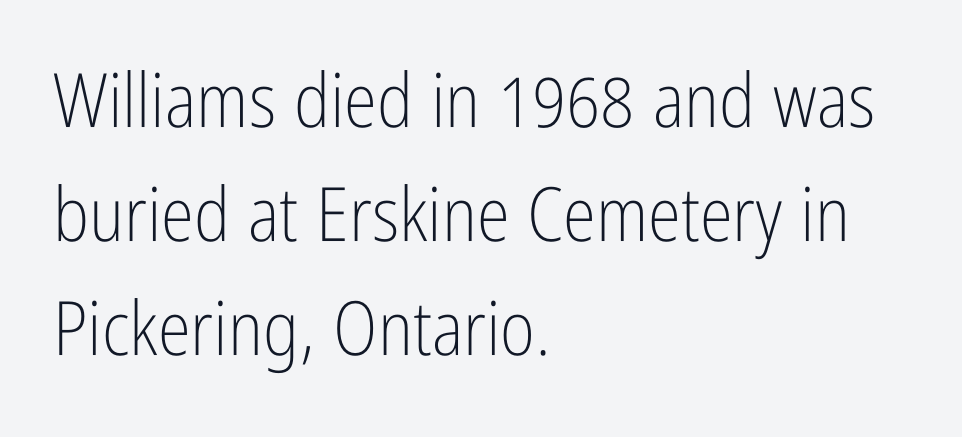
Q: Is the text bold? A: No.
Q: Is the text italic (slanted)? A: No, it is upright.
Q: Is the typeface a serif or a sans-serif typeface? A: Sans-serif.
Q: Is the text underlined? A: No.
Q: How is the paragraph aligned? A: Left-aligned.
Q: Is the spacing between letters normal or unusually wide? A: Normal.
Q: Is the spacing between lines tight, normal or loose? A: Normal.
Q: Width (condensed, normal, or wide)? A: Condensed.
Q: Stroke contrast? A: Low.
Q: x-height? A: Medium.
Q: Monospaced? A: No.
